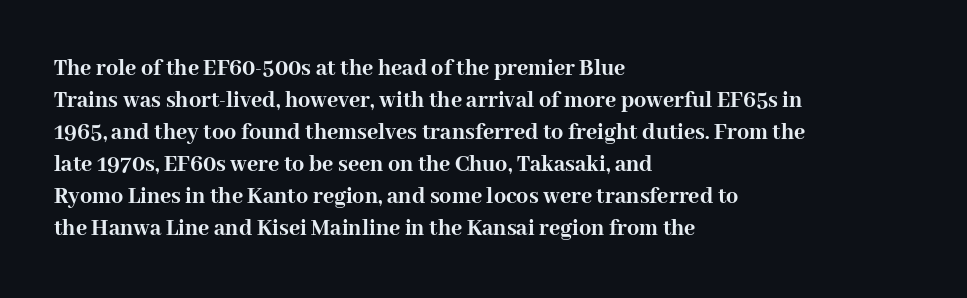
How are the letters spaced? Ordinarily, with no added tracking. Left-aligned paragraph, ragged on the right. The rows are spaced the way most documents space them. The glyphs are unaccompanied by any horizontal stroke below them. Weight check: bold — yes, fully. Ordinary non-slanted type is in use.
